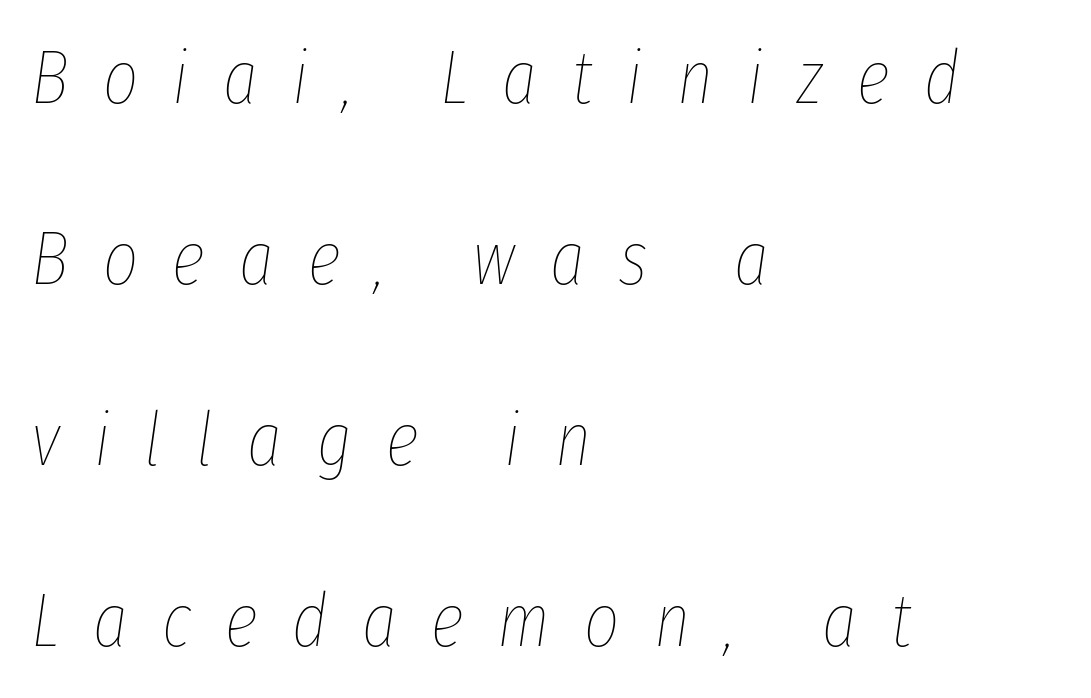
Character widths vary here, with narrow letters taking less room than wide ones. Is the type slanted? Yes — the strokes lean at a clear angle. The line-height multiplier appears high, well above default. Heft: none added — not bold.
